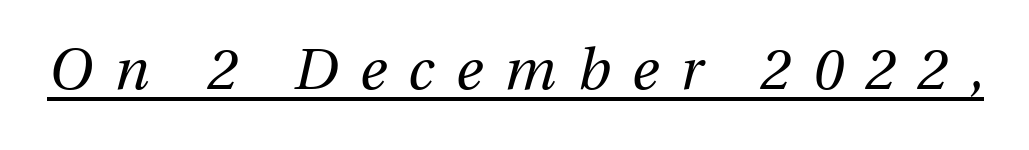
Q: Is the text bold? A: No.
Q: Is the text italic (slanted)? A: Yes, it leans right by about 13 degrees.
Q: Is the text underlined? A: Yes.
Q: Is the spacing between letters normal or unusually wide? A: Unusually wide.
Q: Width (condensed, normal, or wide)? A: Normal.
Q: Stroke contrast? A: Medium.
Q: x-height? A: Medium.
Q: Monospaced? A: No.
